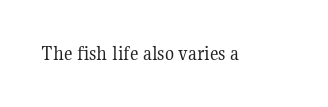
Q: Is the text bold? A: No.
Q: Is the text italic (slanted)? A: No, it is upright.
Q: Is the text underlined? A: No.
Q: Is the spacing between letters normal or unusually wide? A: Normal.
